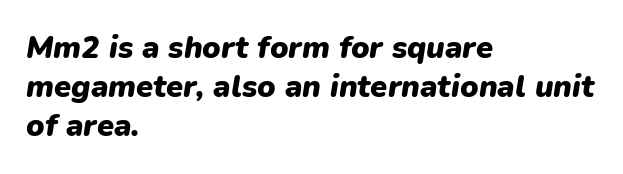
Q: Is the text bold? A: Yes.
Q: Is the text italic (slanted)? A: Yes, it leans right by about 9 degrees.
Q: Is the text underlined? A: No.
Q: How is the paragraph aligned? A: Left-aligned.
Q: Is the spacing between letters normal or unusually wide? A: Normal.
Q: Is the spacing between lines tight, normal or loose? A: Normal.
Q: Width (condensed, normal, or wide)? A: Normal.
Q: Stroke contrast? A: Low.
Q: x-height? A: Medium.
Q: Monospaced? A: No.
